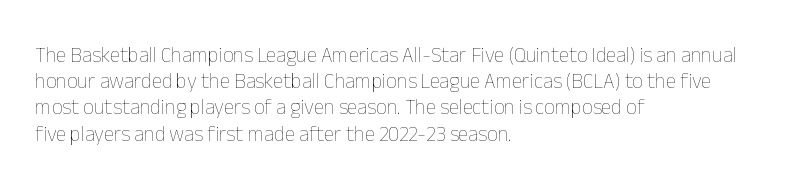
{"italic": "no", "bold": "no", "underline": "no", "align": "left", "line_spacing": "normal", "line_spacing_ratio": 1.25, "letter_spacing": "normal", "letter_spacing_em": 0.0, "glyph_px": 21}
